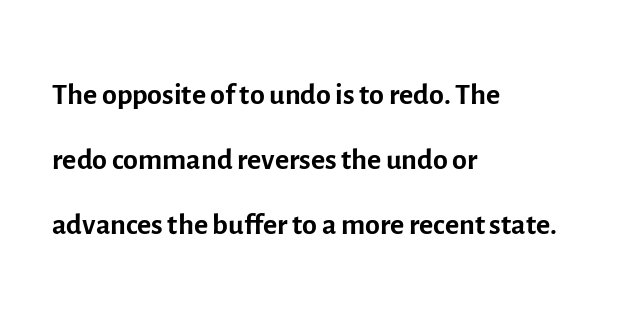
Q: Is the text bold? A: No.
Q: Is the text italic (slanted)? A: No, it is upright.
Q: Is the typeface a serif or a sans-serif typeface? A: Sans-serif.
Q: Is the text underlined? A: No.
Q: How is the paragraph aligned? A: Left-aligned.
Q: Is the spacing between letters normal or unusually wide? A: Normal.
Q: Is the spacing between lines tight, normal or loose? A: Normal.
Q: Width (condensed, normal, or wide)? A: Normal.
Q: x-height? A: Medium.
Q: Monospaced? A: No.
